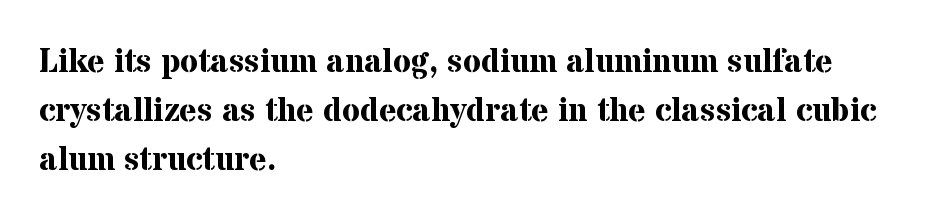
The image shows 33 px bold serif type, upright; set left-aligned, normal line spacing (1.49x), normal letter spacing, not underlined; medium stroke contrast and a medium x-height.
